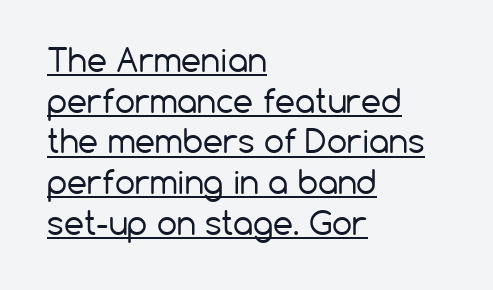
Q: Is the text bold? A: No.
Q: Is the text italic (slanted)? A: No, it is upright.
Q: Is the typeface a serif or a sans-serif typeface? A: Sans-serif.
Q: Is the text underlined? A: Yes.
Q: How is the paragraph aligned? A: Left-aligned.
Q: Is the spacing between letters normal or unusually wide? A: Normal.
Q: Is the spacing between lines tight, normal or loose? A: Normal.
Q: Width (condensed, normal, or wide)? A: Normal.
Q: Stroke contrast? A: Low.
Q: x-height? A: Medium.
Q: Monospaced? A: No.
